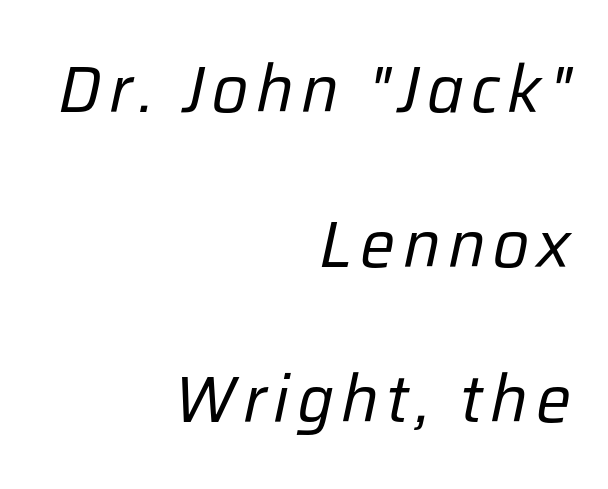
Is the stroke heavy? The answer is a plain regular-or-lighter. Line ends are locked; line starts wander. The passage shown is typed in a proportional face where columns would drift. No word sits above an underline.
